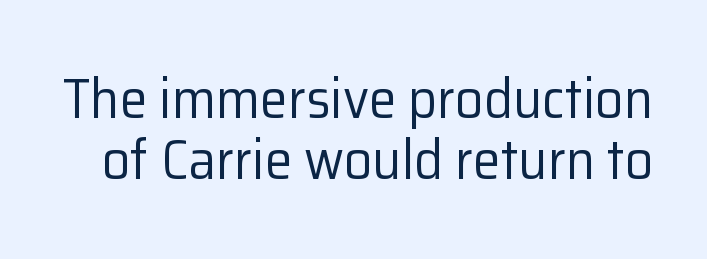
The strip under each line holds only bare page. The letters look calm and open, with moderate or lighter stems. Varying glyph widths throughout — classic text-font behaviour. What stands out about the letter spacing? Nothing — it is the standard amount. Leading: reduced.
